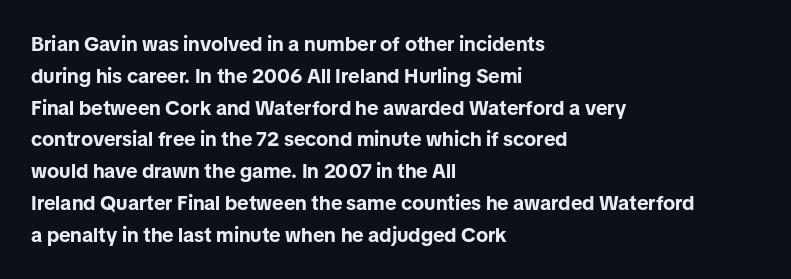
The image shows 20 px bold type, upright; set left-aligned, normal line spacing (1.59x), normal letter spacing, not underlined.
